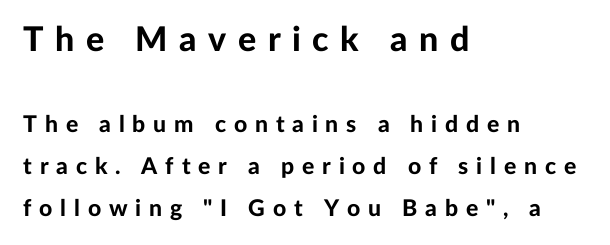
Q: Is the text bold? A: Yes.
Q: Is the text italic (slanted)? A: No, it is upright.
Q: Is the typeface a serif or a sans-serif typeface? A: Sans-serif.
Q: Is the text underlined? A: No.
Q: How is the paragraph aligned? A: Left-aligned.
Q: Is the spacing between letters normal or unusually wide? A: Unusually wide.
Q: Which block of text is set in a larger size, the first (top) or the second (bottom)? A: The first (top) one.
Q: Width (condensed, normal, or wide)? A: Normal.
Q: Stroke contrast? A: Low.
Q: x-height? A: Medium.
Q: Monospaced? A: No.
